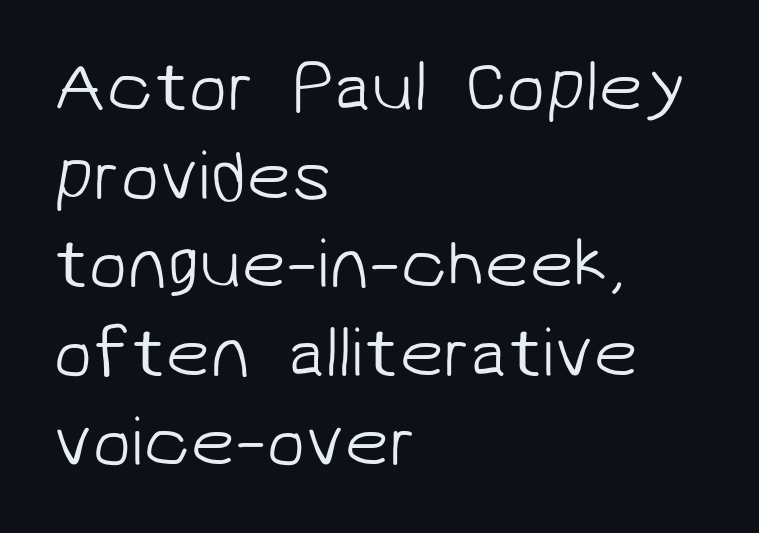
The image shows 71 px light sans-serif type; set left-aligned, normal line spacing (1.25x), normal letter spacing, not underlined; low stroke contrast and a medium x-height.
